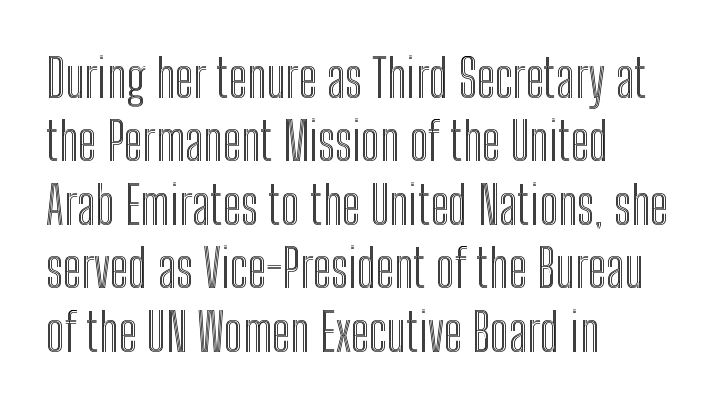
{"italic": "no", "width": "condensed", "x_height": "medium", "monospaced": "no", "underline": "no", "align": "left", "line_spacing_ratio": 1.22, "letter_spacing": "normal", "letter_spacing_em": 0.0, "glyph_px": 52}
